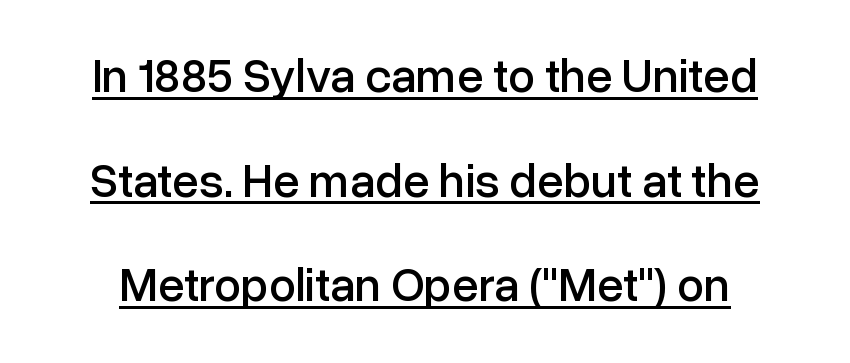
Q: Is the text italic (slanted)? A: No, it is upright.
Q: Is the typeface a serif or a sans-serif typeface? A: Sans-serif.
Q: Is the text underlined? A: Yes.
Q: Is the spacing between letters normal or unusually wide? A: Normal.
Q: Is the spacing between lines tight, normal or loose? A: Loose.
Q: Width (condensed, normal, or wide)? A: Normal.
Q: Stroke contrast? A: Low.
Q: x-height? A: Medium.
Q: Monospaced? A: No.
